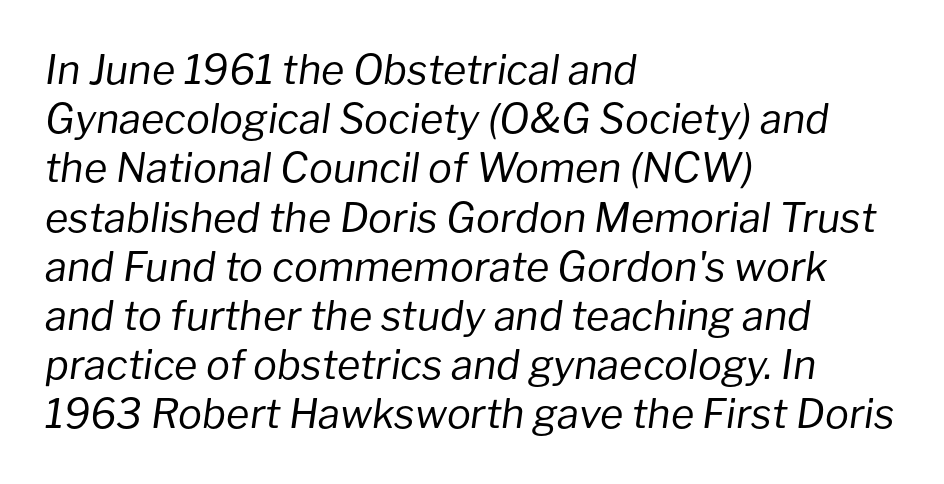
The image shows 40 px regular-weight type, italic (leaning right); set left-aligned, line spacing 1.23x, normal letter spacing, not underlined; low stroke contrast and a medium x-height.
